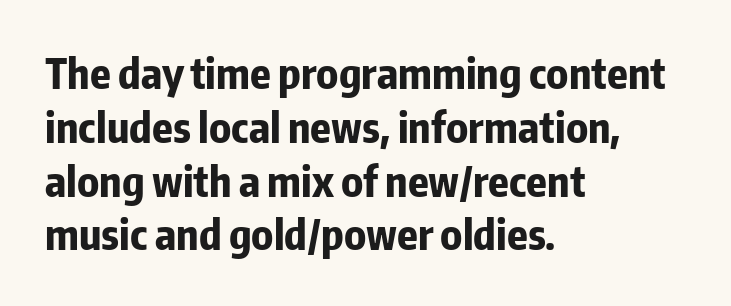
Q: Is the text bold? A: Yes.
Q: Is the text italic (slanted)? A: No, it is upright.
Q: Is the typeface a serif or a sans-serif typeface? A: Sans-serif.
Q: Is the text underlined? A: No.
Q: How is the paragraph aligned? A: Left-aligned.
Q: Is the spacing between letters normal or unusually wide? A: Normal.
Q: Is the spacing between lines tight, normal or loose? A: Normal.
Q: Width (condensed, normal, or wide)? A: Condensed.
Q: Stroke contrast? A: Low.
Q: x-height? A: Medium.
Q: Monospaced? A: No.
